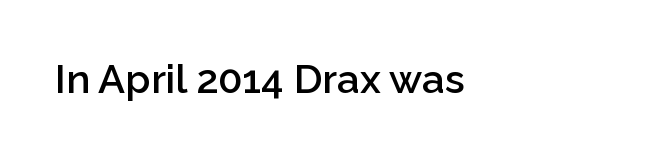
The rendering uses natural spacing where letterforms have individual widths. The area under the type is left untouched. Does the type have serifs? No, each stem ends abruptly. The specimen reads as upright at a glance. A somewhat darkened texture: the type is semibold rather than bold. You could call the tracking neutral — neither tight nor loose.
